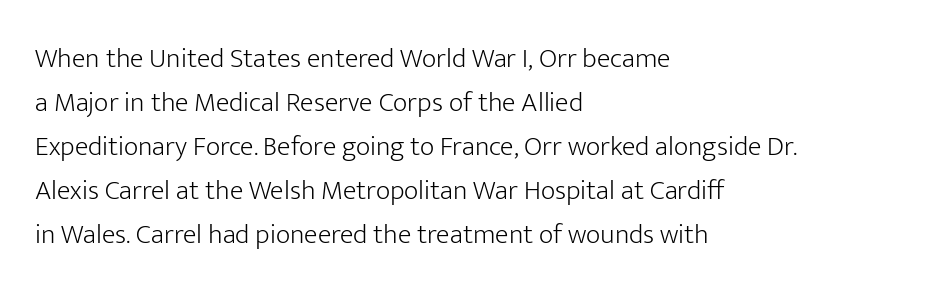
Q: Is the text bold? A: No.
Q: Is the text italic (slanted)? A: No, it is upright.
Q: Is the typeface a serif or a sans-serif typeface? A: Sans-serif.
Q: Is the text underlined? A: No.
Q: How is the paragraph aligned? A: Left-aligned.
Q: Is the spacing between letters normal or unusually wide? A: Normal.
Q: Is the spacing between lines tight, normal or loose? A: Normal.
Q: Width (condensed, normal, or wide)? A: Normal.
Q: Stroke contrast? A: Low.
Q: x-height? A: Medium.
Q: Monospaced? A: No.
